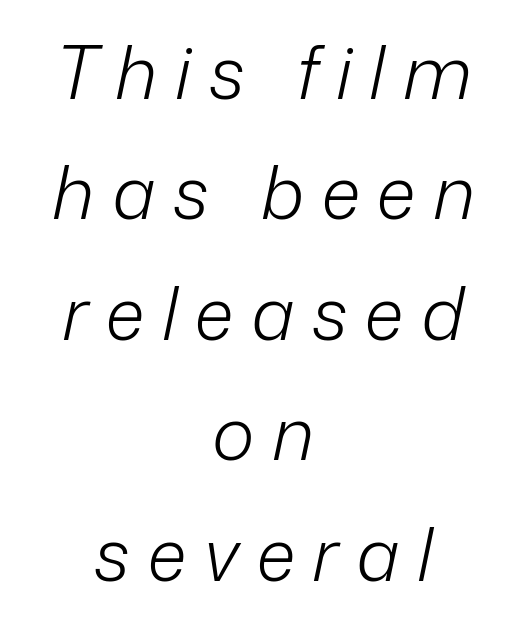
The image shows 73 px light type, italic (leaning right); set centered, normal line spacing (1.65x), unusually wide letter spacing (+0.24 em), not underlined; low stroke contrast and a medium x-height.
